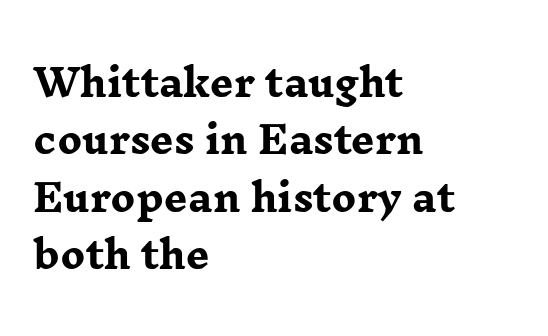
The string is rendered with underlining switched off. Is this a sans? No — the strokes have serifs. The font is running at its bold setting. These lines are set flush left with a ragged right edge. If you drew a line through each stem, it would be perfectly vertical.
